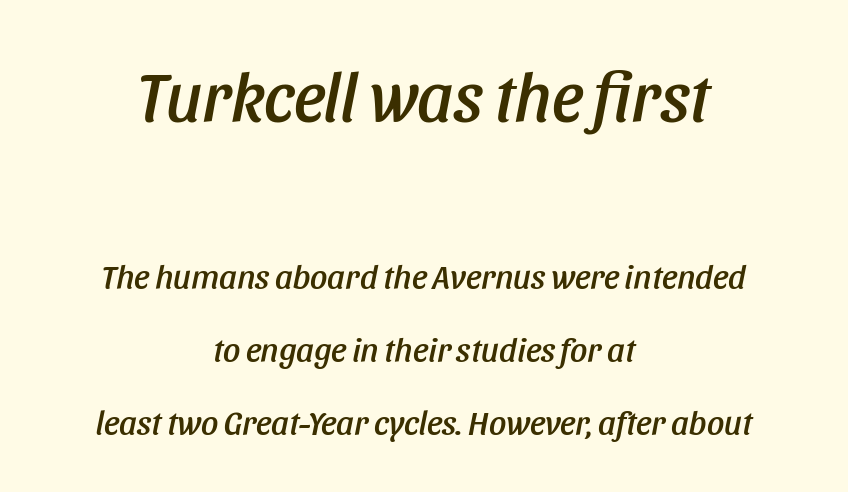
What's the leading like? Stretched, with rows far apart. The initial chunk of copy outweighs the following chunk in type size. Short and long lines alike share a common midpoint. The letters advance in unequal steps, a hallmark of proportional type. Does extra space separate the letters? No, they use regular spacing. Rendered with sloped, italic letterforms.
